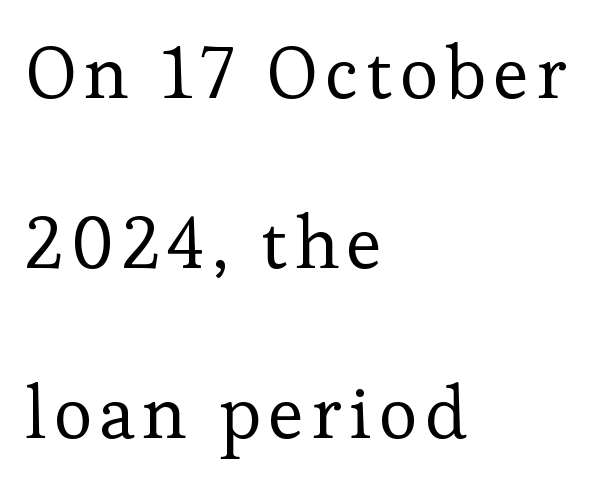
The image shows 74 px regular-weight serif type, upright; set left-aligned, loose line spacing (2.3x), not underlined; low stroke contrast and a medium x-height.
